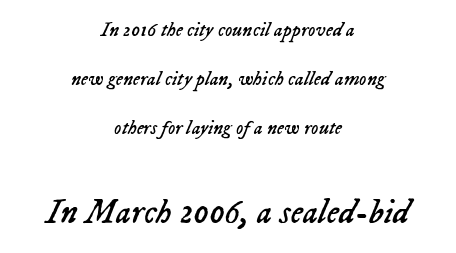
Q: Is the text bold? A: No.
Q: Is the text italic (slanted)? A: Yes, it leans right by about 23 degrees.
Q: Is the text underlined? A: No.
Q: How is the paragraph aligned? A: Centered.
Q: Is the spacing between letters normal or unusually wide? A: Normal.
Q: Is the spacing between lines tight, normal or loose? A: Loose.
Q: Which block of text is set in a larger size, the first (top) or the second (bottom)? A: The second (bottom) one.
Q: Width (condensed, normal, or wide)? A: Normal.
Q: Stroke contrast? A: Low.
Q: x-height? A: Medium.
Q: Monospaced? A: No.
